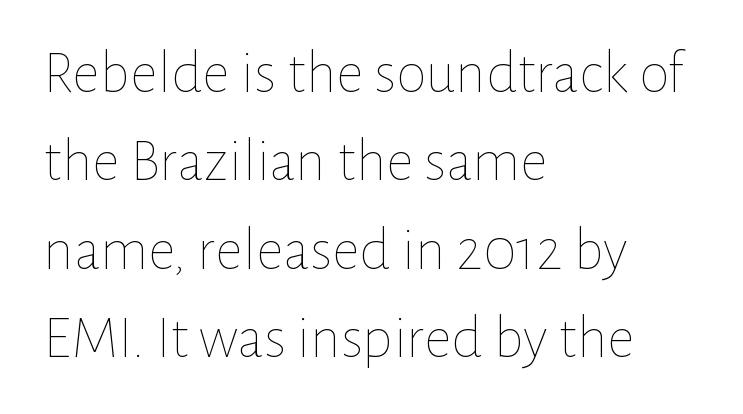
The image shows 61 px thin type, upright; set left-aligned, normal line spacing (1.45x), normal letter spacing, not underlined; low stroke contrast and a medium x-height.
